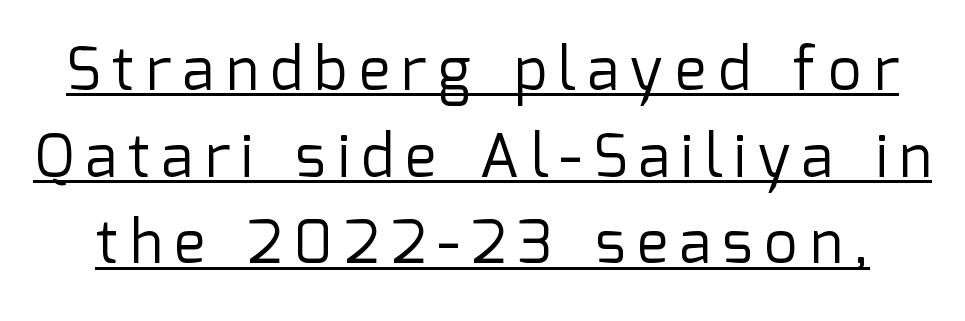
{"serif": "no", "italic": "no", "bold": "no", "weight": "regular", "width": "normal", "stroke_contrast": "low", "x_height": "medium", "monospaced": "no", "underline": "yes", "line_spacing": "normal", "line_spacing_ratio": 1.47, "letter_spacing": "wide", "letter_spacing_em": 0.2, "glyph_px": 59}
